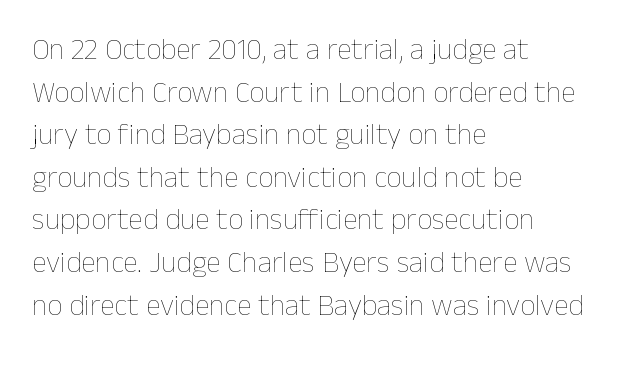
{"italic": "no", "bold": "no", "weight": "thin", "width": "normal", "stroke_contrast": "low", "x_height": "medium", "monospaced": "no", "underline": "no", "align": "left", "line_spacing": "normal", "line_spacing_ratio": 1.42, "letter_spacing": "normal", "letter_spacing_em": 0.0, "glyph_px": 30}
